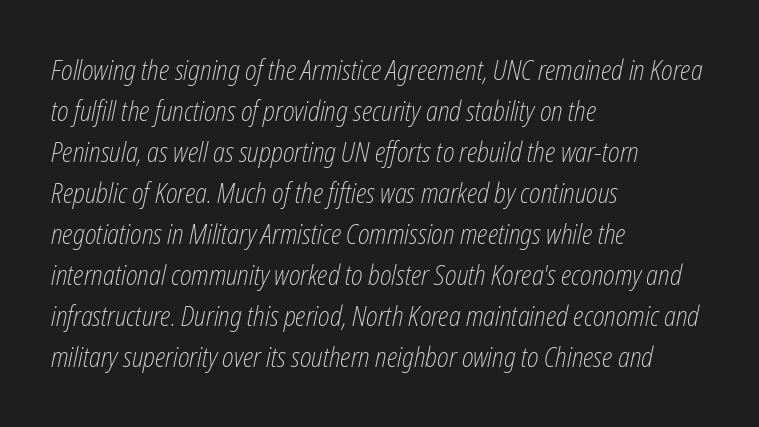
The image shows 27 px text type, italic (leaning right); set left-aligned, normal line spacing (1.52x), normal letter spacing, not underlined.
